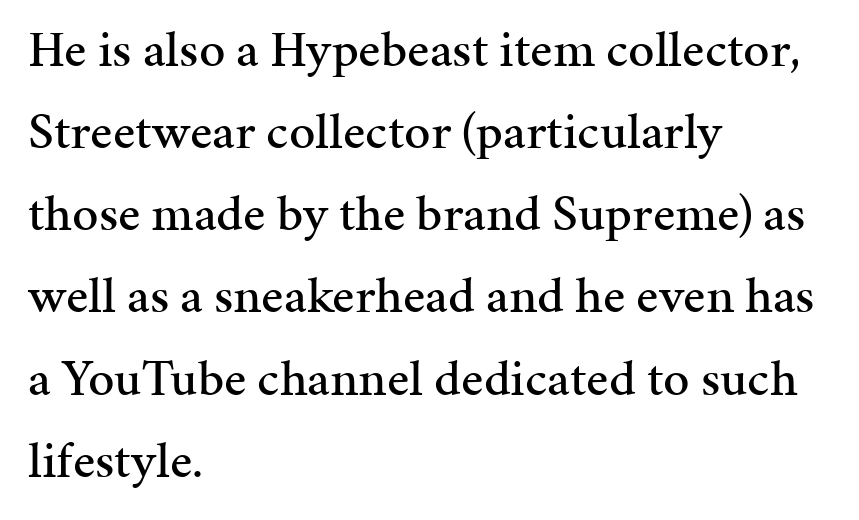
Q: Is the text italic (slanted)? A: No, it is upright.
Q: Is the typeface a serif or a sans-serif typeface? A: Serif.
Q: Is the text underlined? A: No.
Q: How is the paragraph aligned? A: Left-aligned.
Q: Is the spacing between letters normal or unusually wide? A: Normal.
Q: Is the spacing between lines tight, normal or loose? A: Normal.
Q: Width (condensed, normal, or wide)? A: Normal.
Q: Stroke contrast? A: Medium.
Q: x-height? A: Medium.
Q: Monospaced? A: No.
